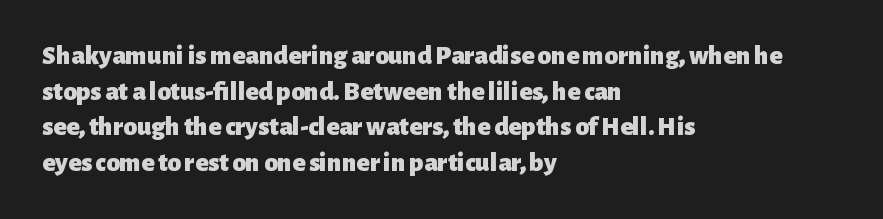
Q: Is the text bold? A: Yes.
Q: Is the text italic (slanted)? A: No, it is upright.
Q: Is the text underlined? A: No.
Q: How is the paragraph aligned? A: Left-aligned.
Q: Is the spacing between letters normal or unusually wide? A: Normal.
Q: Is the spacing between lines tight, normal or loose? A: Normal.
